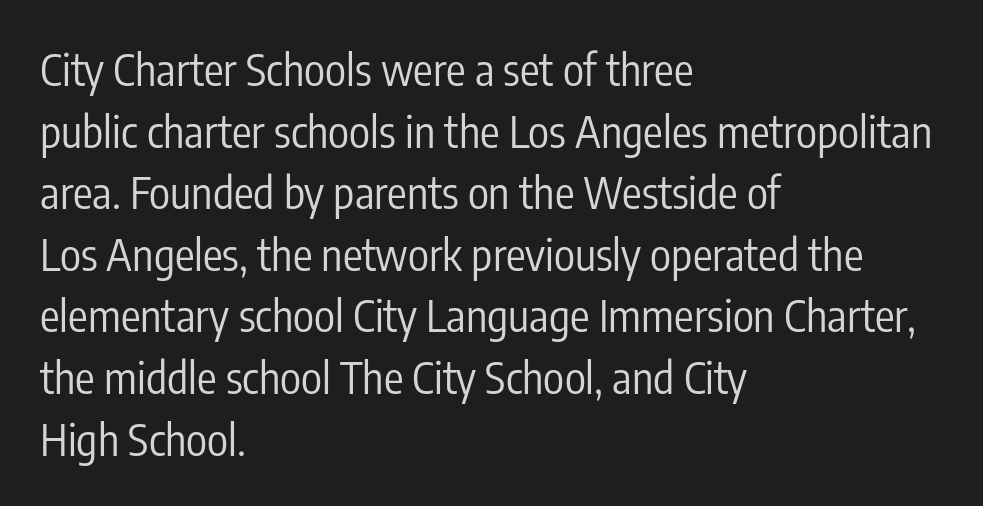
The letters carry no serifs — their stems end cleanly without finishing strokes. A student would call this left alignment; a typographer would say flush left, rag right. Glyph-to-glyph distance matches everyday printed text. The passage shown is not bold in any degree.
